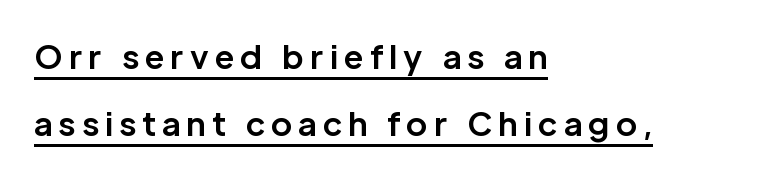
{"serif": "no", "italic": "no", "bold": "yes", "weight": "bold", "width": "normal", "stroke_contrast": "low", "x_height": "medium", "monospaced": "no", "underline": "yes", "align": "left", "line_spacing": "loose", "line_spacing_ratio": 2.1, "glyph_px": 32}
